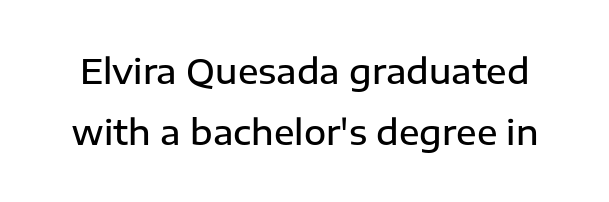
This is moderately heavy type, rendered in semibold. The rendering shows plain stroke endings on the letterforms — a sans-serif design. Descender tails drop into unmarked territory. Characters remain perfectly vertical along every line. Inter-character spacing is left at the font's built-in metrics. These lines are rendered in a variable-pitch font.
